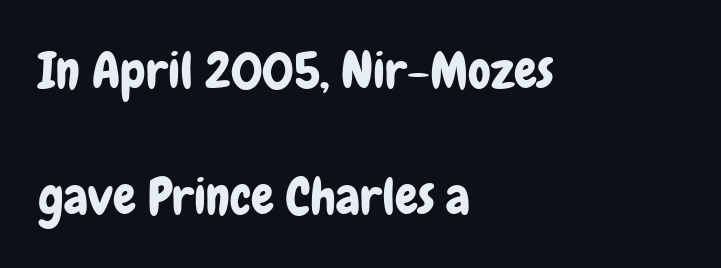
No feet cap the strokes, marking this as sans-serif type. This sample uses plain, unmodified letter spacing. The paragraph has a hard left edge and a soft right edge. The face used here is proportionally spaced, like ordinary book or web type. In terms of posture, this sample is upright.
